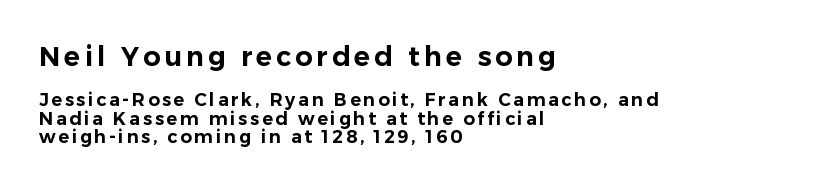
{"italic": "no", "underline": "no", "align": "left", "line_spacing": "tight", "line_spacing_ratio": 1.03, "larger_block": "first", "size_ratio": 1.5, "glyph_px": 27}
